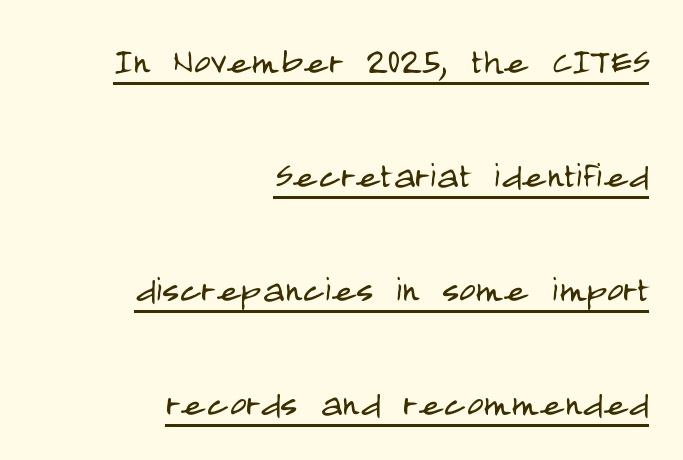
Q: Is the text bold? A: No.
Q: Is the text italic (slanted)? A: No, it is upright.
Q: Is the typeface a serif or a sans-serif typeface? A: Sans-serif.
Q: Is the text underlined? A: Yes.
Q: How is the paragraph aligned? A: Right-aligned.
Q: Is the spacing between letters normal or unusually wide? A: Normal.
Q: Is the spacing between lines tight, normal or loose? A: Loose.
Q: Width (condensed, normal, or wide)? A: Condensed.
Q: Stroke contrast? A: Low.
Q: x-height? A: Large.
Q: Monospaced? A: No.
